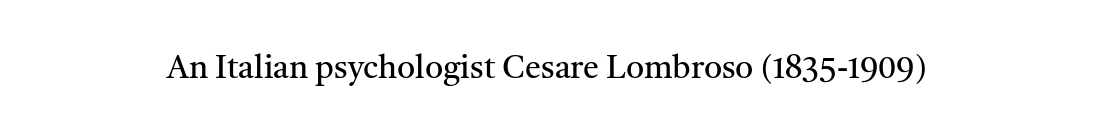
{"serif": "yes", "italic": "no", "bold": "no", "weight": "regular", "width": "normal", "stroke_contrast": "medium", "x_height": "medium", "monospaced": "no", "underline": "no", "letter_spacing": "normal", "letter_spacing_em": 0.0, "glyph_px": 32}
